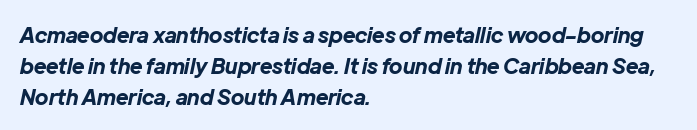
The image shows 21 px bold type, italic (leaning right); set left-aligned, normal line spacing (1.47x), normal letter spacing, not underlined.
